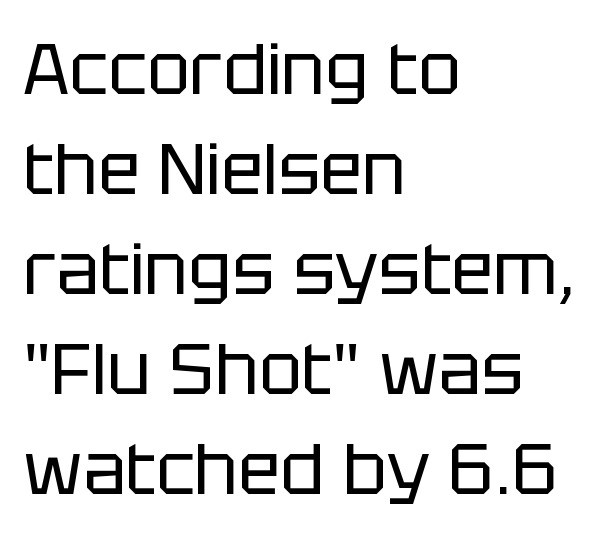
Q: Is the text bold? A: No.
Q: Is the text italic (slanted)? A: No, it is upright.
Q: Is the typeface a serif or a sans-serif typeface? A: Sans-serif.
Q: Is the text underlined? A: No.
Q: How is the paragraph aligned? A: Left-aligned.
Q: Is the spacing between letters normal or unusually wide? A: Normal.
Q: Is the spacing between lines tight, normal or loose? A: Normal.
Q: Width (condensed, normal, or wide)? A: Normal.
Q: Stroke contrast? A: Low.
Q: x-height? A: Large.
Q: Monospaced? A: No.
